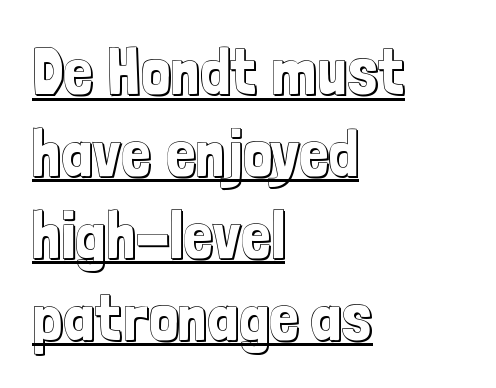
{"italic": "no", "width": "condensed", "x_height": "medium", "monospaced": "no", "underline": "yes", "align": "left", "line_spacing": "normal", "line_spacing_ratio": 1.26, "letter_spacing": "normal", "letter_spacing_em": 0.0, "glyph_px": 65}
